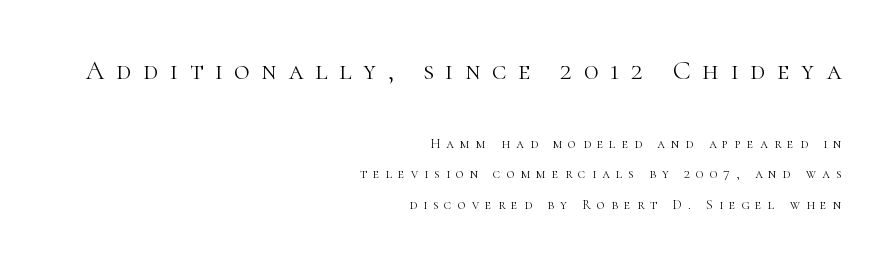
{"italic": "no", "bold": "no", "underline": "no", "align": "right", "line_spacing": "loose", "line_spacing_ratio": 2.19, "letter_spacing": "wide", "letter_spacing_em": 0.43, "larger_block": "first", "size_ratio": 1.93, "glyph_px": 27}
